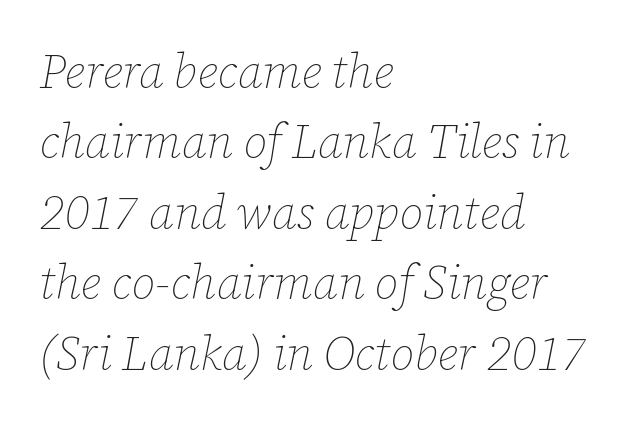
Rule under the text: the space is simply empty. Quick note: interline space is typical. Does the copy run flush right? No — it runs flush left. Slanted lettering throughout. Heaviness? Minimal to ordinary, like unemphasized prose. Characters follow at the spacing the type designer built in.
